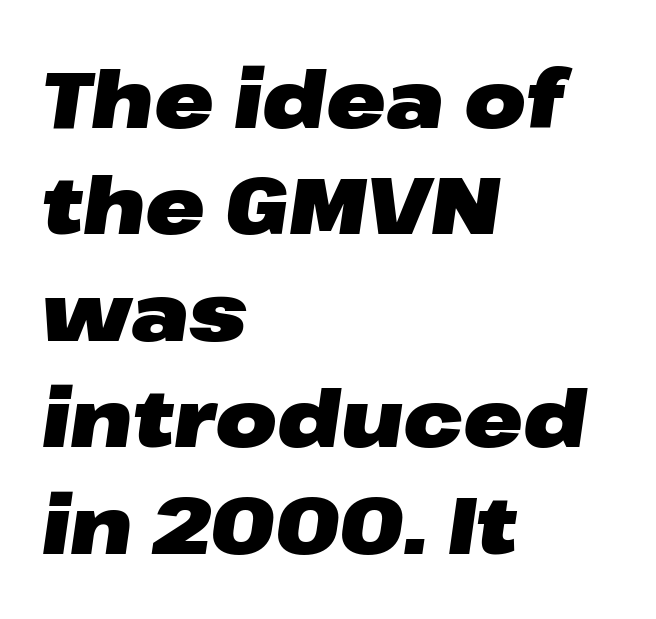
{"italic": "yes", "lean": "right", "slant_degrees": 8, "bold": "yes", "weight": "heavy", "width": "wide", "stroke_contrast": "low", "x_height": "medium", "monospaced": "no", "underline": "no", "align": "left", "line_spacing": "normal", "line_spacing_ratio": 1.33, "letter_spacing": "normal", "letter_spacing_em": 0.0, "glyph_px": 80}
